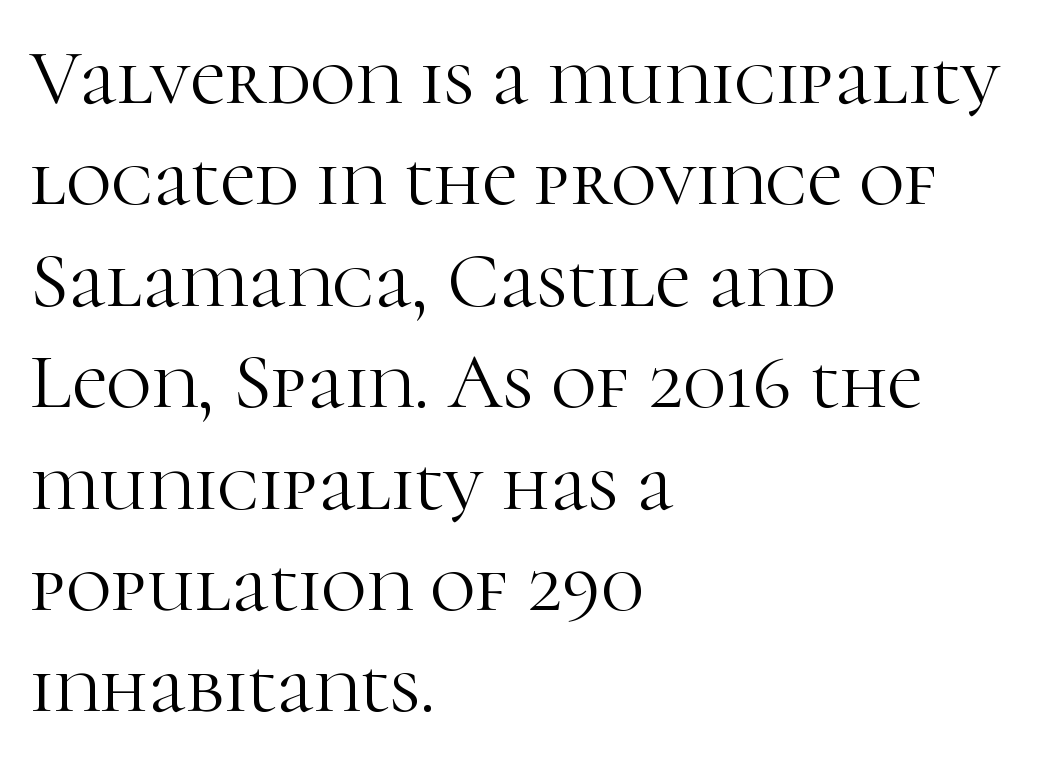
{"serif": "yes", "italic": "no", "bold": "no", "weight": "light", "width": "normal", "stroke_contrast": "high", "x_height": "medium", "monospaced": "no", "underline": "no", "align": "left", "line_spacing": "normal", "line_spacing_ratio": 1.3, "letter_spacing": "normal", "letter_spacing_em": 0.0, "glyph_px": 78}
